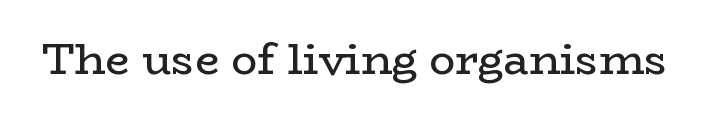
Q: Is the text bold? A: No.
Q: Is the text italic (slanted)? A: No, it is upright.
Q: Is the typeface a serif or a sans-serif typeface? A: Serif.
Q: Is the text underlined? A: No.
Q: Is the spacing between letters normal or unusually wide? A: Normal.
Q: Width (condensed, normal, or wide)? A: Wide.
Q: Stroke contrast? A: Low.
Q: x-height? A: Medium.
Q: Monospaced? A: No.
